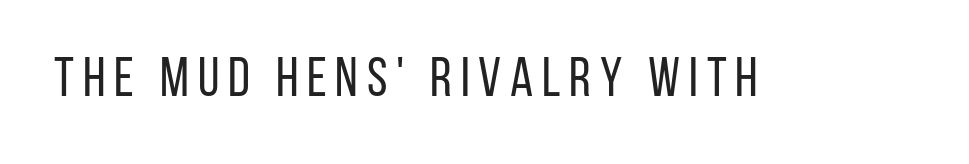
Q: Is the text bold? A: No.
Q: Is the text italic (slanted)? A: No, it is upright.
Q: Is the typeface a serif or a sans-serif typeface? A: Sans-serif.
Q: Is the text underlined? A: No.
Q: Width (condensed, normal, or wide)? A: Condensed.
Q: Stroke contrast? A: Low.
Q: x-height? A: Large.
Q: Monospaced? A: No.
